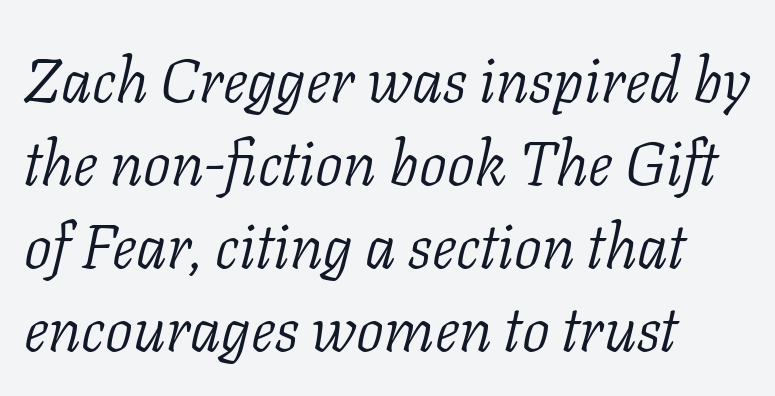
The image shows 62 px light serif type, italic (leaning right); set left-aligned, normal line spacing (1.34x), normal letter spacing, not underlined; low stroke contrast and a medium x-height.
